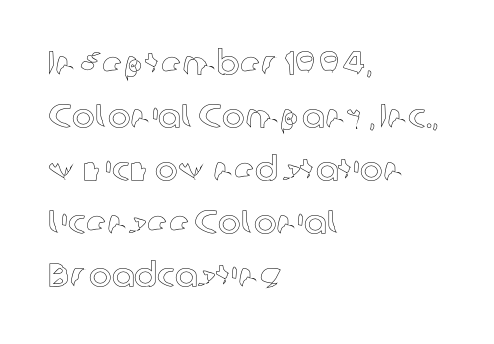
{"italic": "no", "width": "normal", "x_height": "medium", "monospaced": "no", "underline": "no", "align": "left", "line_spacing": "normal", "line_spacing_ratio": 1.56, "letter_spacing": "normal", "letter_spacing_em": 0.0, "glyph_px": 34}
